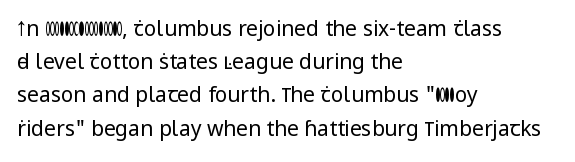
The face looks like a standard text weight, possibly lighter. Short and long lines alike share a common starting point at left. Vertically, the passage feels balanced, rows spaced as you'd expect. A bare baseline throughout the passage. Here the glyphs are tracked normally, forming tight word shapes.
